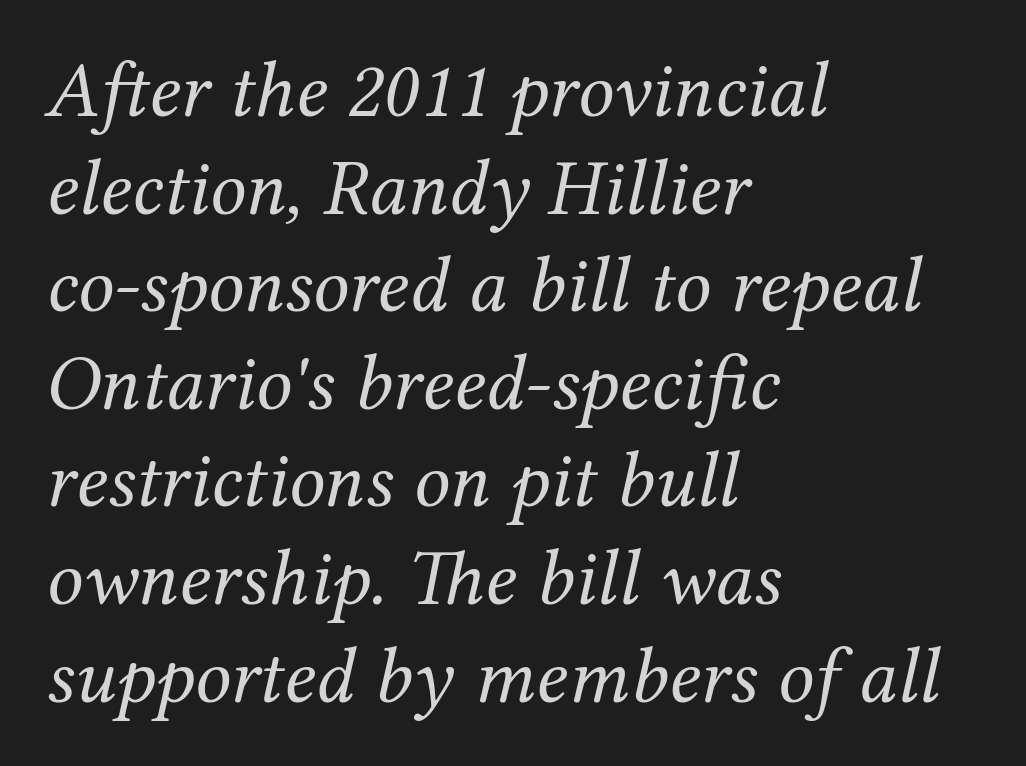
The image shows 80 px regular-weight serif type, italic (leaning right); set left-aligned, line spacing 1.22x, normal letter spacing, not underlined; medium stroke contrast and a medium x-height.
